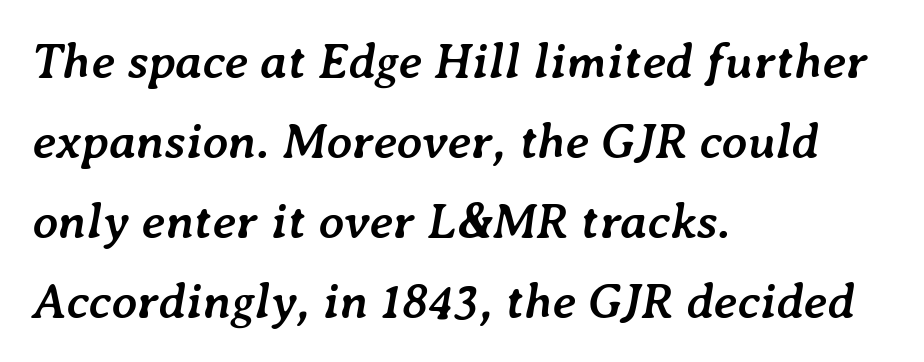
Q: Is the text bold? A: Yes.
Q: Is the text italic (slanted)? A: Yes, it leans right by about 7 degrees.
Q: Is the text underlined? A: No.
Q: How is the paragraph aligned? A: Left-aligned.
Q: Is the spacing between letters normal or unusually wide? A: Normal.
Q: Is the spacing between lines tight, normal or loose? A: Normal.
Q: Width (condensed, normal, or wide)? A: Normal.
Q: Stroke contrast? A: Low.
Q: x-height? A: Medium.
Q: Monospaced? A: No.
